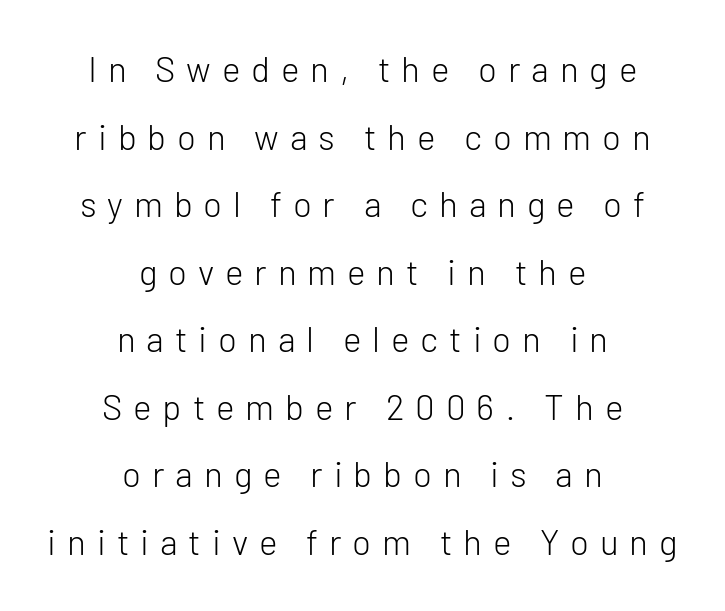
{"serif": "no", "italic": "no", "bold": "no", "weight": "light", "width": "normal", "stroke_contrast": "low", "x_height": "medium", "monospaced": "no", "underline": "no", "align": "center", "line_spacing": "loose", "line_spacing_ratio": 1.93, "letter_spacing": "wide", "letter_spacing_em": 0.31, "glyph_px": 35}
